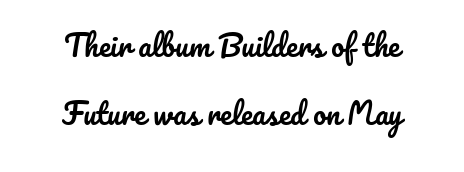
Q: Is the text italic (slanted)? A: Yes.
Q: Is the text underlined? A: No.
Q: Is the spacing between letters normal or unusually wide? A: Normal.
Q: Is the spacing between lines tight, normal or loose? A: Loose.
Q: Width (condensed, normal, or wide)? A: Normal.
Q: Stroke contrast? A: Low.
Q: x-height? A: Small.
Q: Monospaced? A: No.
